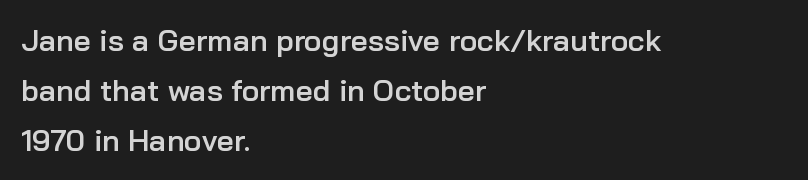
The image shows 30 px semibold sans-serif type, upright; set left-aligned, normal line spacing (1.66x), normal letter spacing, not underlined; low stroke contrast and a medium x-height.
